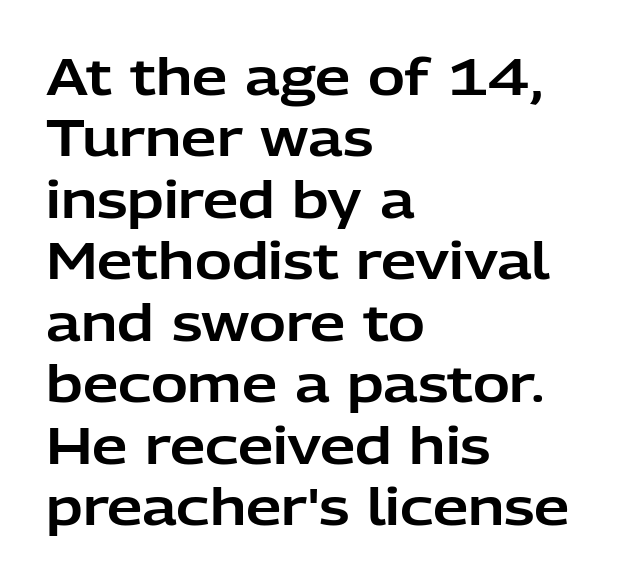
Q: Is the text italic (slanted)? A: No, it is upright.
Q: Is the typeface a serif or a sans-serif typeface? A: Sans-serif.
Q: Is the text underlined? A: No.
Q: How is the paragraph aligned? A: Left-aligned.
Q: Is the spacing between letters normal or unusually wide? A: Normal.
Q: Width (condensed, normal, or wide)? A: Normal.
Q: Stroke contrast? A: Low.
Q: x-height? A: Medium.
Q: Monospaced? A: No.
